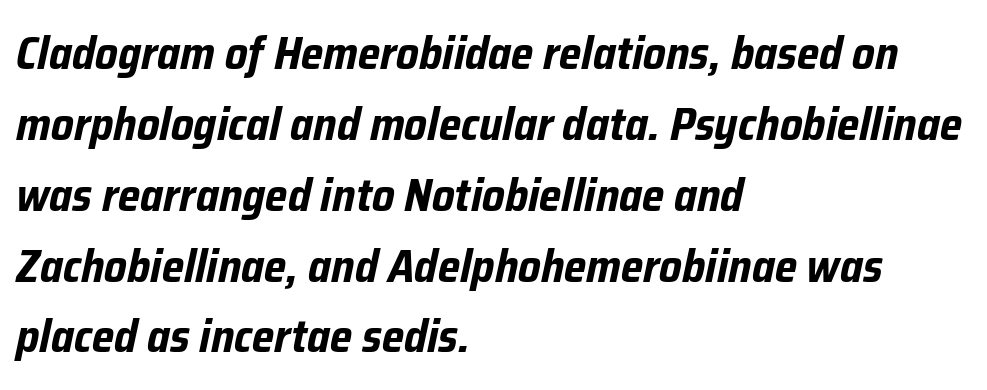
{"italic": "yes", "lean": "right", "slant_degrees": 12, "bold": "yes", "weight": "bold", "width": "condensed", "stroke_contrast": "low", "x_height": "medium", "monospaced": "no", "underline": "no", "align": "left", "line_spacing": "normal", "line_spacing_ratio": 1.54, "letter_spacing": "normal", "letter_spacing_em": 0.0, "glyph_px": 46}
